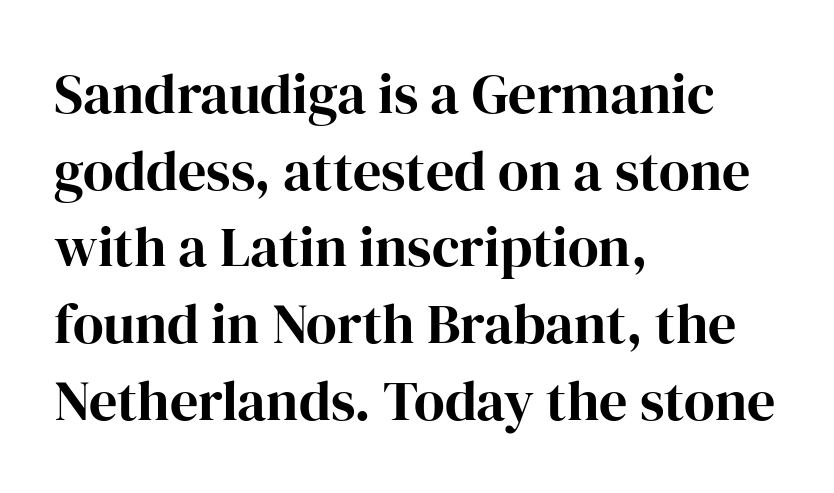
The image shows 56 px serif type, upright; set left-aligned, normal line spacing (1.37x), normal letter spacing, not underlined; high stroke contrast and a medium x-height.
